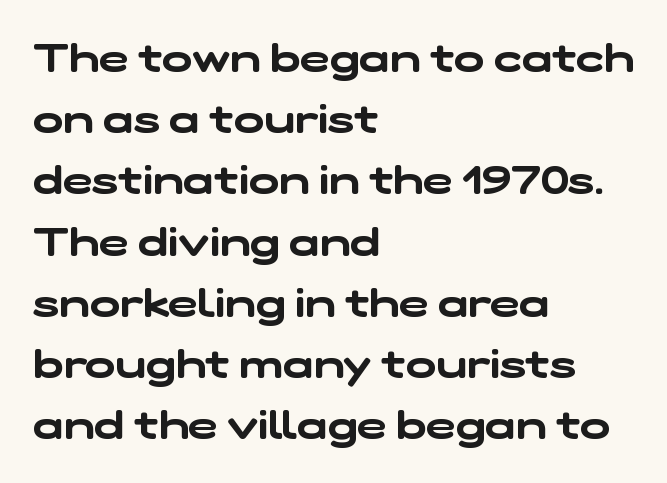
Unlike a traditional serif, this face leaves its strokes unadorned. Look at the tracking — it's just the regular setting, nothing added. Only glyphs here, with clear space below each row. Spacing verdict: proportional, widths tailored to each character. The text block is weighted toward the left margin, trailing off unevenly rightward. In terms of leading, this rendering sits right in the middle.
